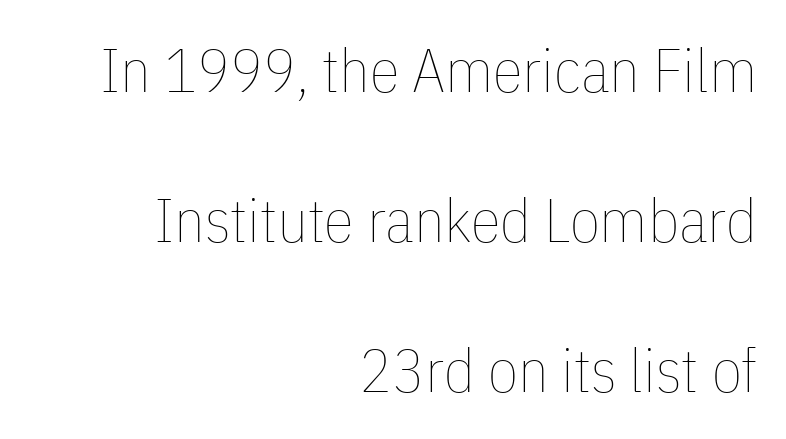
Q: Is the text bold? A: No.
Q: Is the text italic (slanted)? A: No, it is upright.
Q: Is the text underlined? A: No.
Q: How is the paragraph aligned? A: Right-aligned.
Q: Is the spacing between letters normal or unusually wide? A: Normal.
Q: Is the spacing between lines tight, normal or loose? A: Loose.
Q: Width (condensed, normal, or wide)? A: Condensed.
Q: Stroke contrast? A: Low.
Q: x-height? A: Medium.
Q: Monospaced? A: No.
